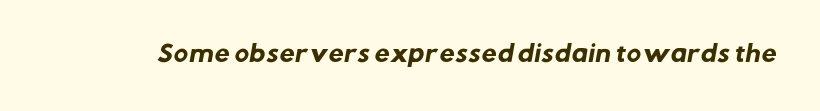
{"bold": "yes", "underline": "no", "letter_spacing": "normal", "letter_spacing_em": 0.0, "glyph_px": 22}
